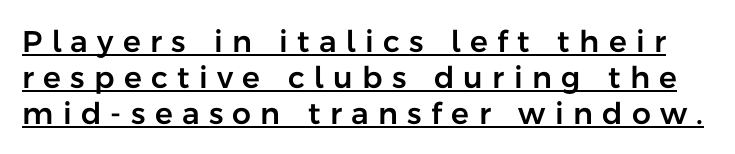
Q: Is the text italic (slanted)? A: No, it is upright.
Q: Is the typeface a serif or a sans-serif typeface? A: Sans-serif.
Q: Is the text underlined? A: Yes.
Q: Is the spacing between letters normal or unusually wide? A: Unusually wide.
Q: Width (condensed, normal, or wide)? A: Normal.
Q: Stroke contrast? A: Low.
Q: x-height? A: Medium.
Q: Monospaced? A: No.
